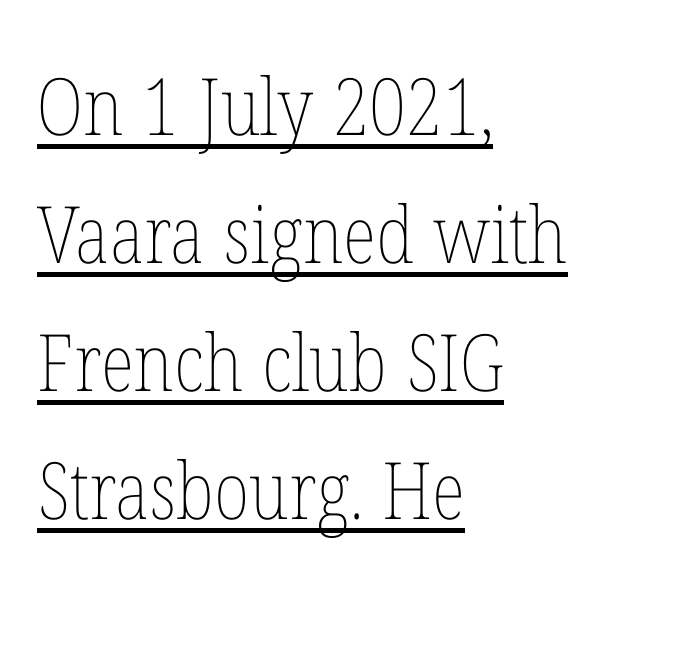
The image shows 79 px thin, condensed type, upright; set left-aligned, normal line spacing (1.62x), normal letter spacing, underlined; low stroke contrast and a medium x-height.
